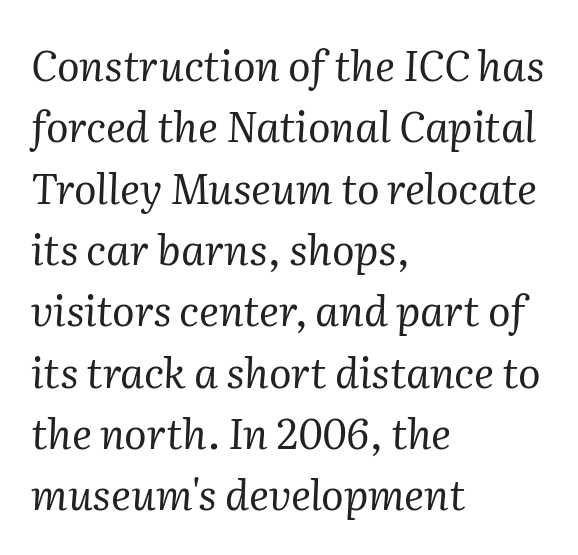
The image shows 42 px regular-weight serif type, italic (leaning right); set left-aligned, normal line spacing (1.46x), normal letter spacing, not underlined; medium stroke contrast and a medium x-height.
